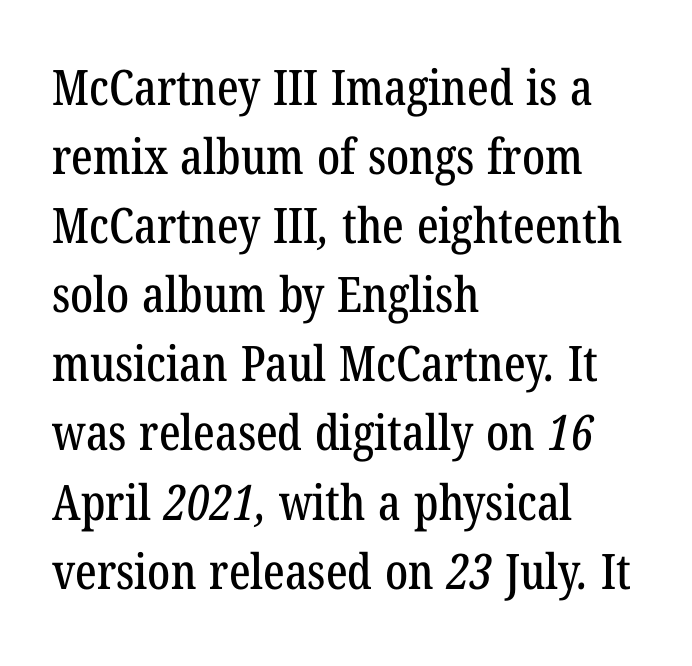
You could call the tracking neutral — neither tight nor loose. Do the characters align in a grid? No, the font is proportional. Students, observe: this is what conventionally led text looks like. Visually the block forms a straight wall on the left and a jagged coastline on the right.
